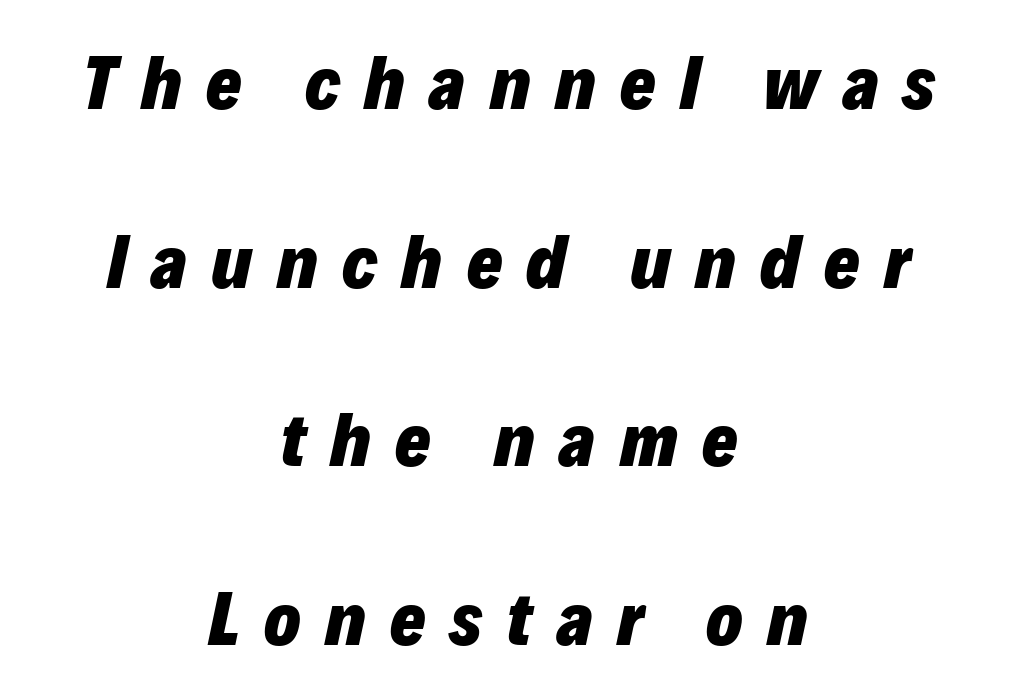
{"italic": "yes", "lean": "right", "slant_degrees": 12, "bold": "yes", "weight": "heavy", "width": "normal", "stroke_contrast": "low", "x_height": "medium", "monospaced": "no", "underline": "no", "align": "center", "line_spacing": "loose", "line_spacing_ratio": 2.35, "letter_spacing": "wide", "letter_spacing_em": 0.32, "glyph_px": 76}
